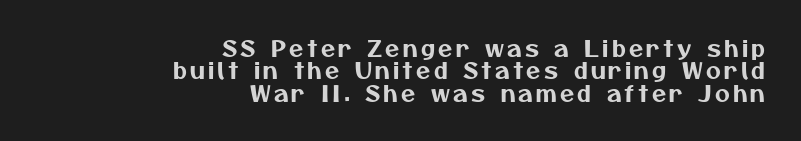
A student would call this right alignment; a typographer would say flush right, rag left. Does the leading feel generous? Not at all — it's pinched. Letters rest on an invisible, unmarked baseline.
